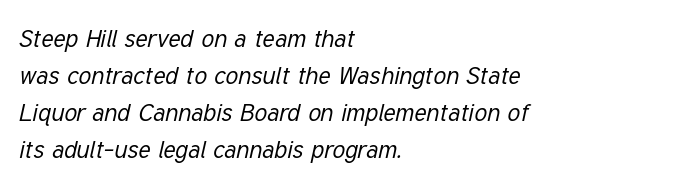
No letter is thick-stroked: the sample isn't bold. Typeset ragged right — the left edge is the straight one. Decoration check: the copy has no underline. Emphasis-style slanted type is in use. The tracking reads as untouched default to a designer's eye. A typesetter would call this leading conventional body-copy spacing.
